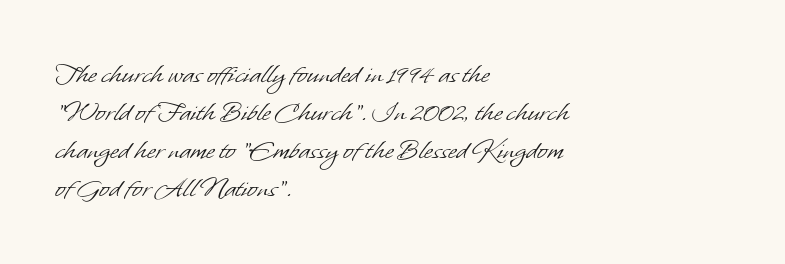
{"serif": "no", "bold": "no", "weight": "light", "width": "normal", "stroke_contrast": "low", "x_height": "small", "monospaced": "no", "underline": "no", "align": "left", "line_spacing": "normal", "line_spacing_ratio": 1.27, "letter_spacing": "normal", "letter_spacing_em": 0.0, "glyph_px": 30}
